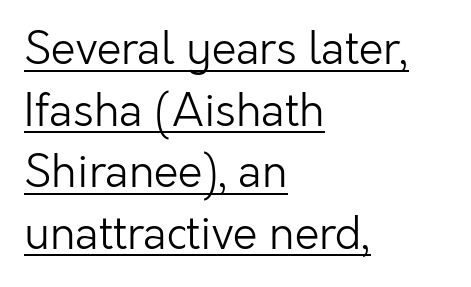
The image shows 44 px light sans-serif type, upright; set left-aligned, normal line spacing (1.4x), normal letter spacing, underlined; low stroke contrast and a medium x-height.
